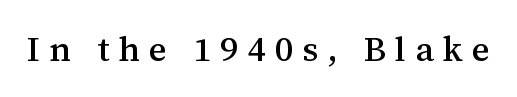
Here the designer chose a conventional face with non-uniform glyph widths. Do the letters lean? They stand straight. This rendering widens character spacing well past its baseline value. A serif font was chosen for this passage. Underlining? Definitely not there.
